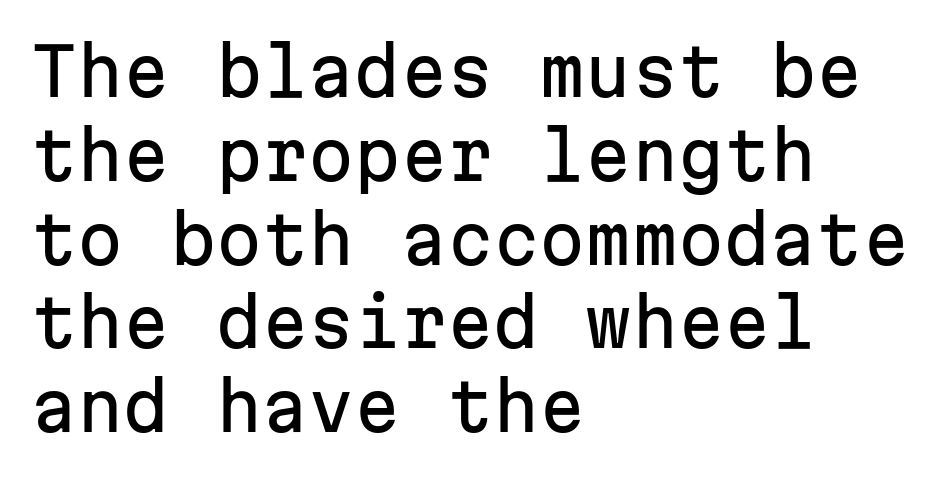
Q: Is the text italic (slanted)? A: No, it is upright.
Q: Is the typeface a serif or a sans-serif typeface? A: Sans-serif.
Q: Is the text underlined? A: No.
Q: How is the paragraph aligned? A: Left-aligned.
Q: Is the spacing between letters normal or unusually wide? A: Normal.
Q: Is the spacing between lines tight, normal or loose? A: Normal.
Q: Width (condensed, normal, or wide)? A: Normal.
Q: Stroke contrast? A: Low.
Q: x-height? A: Medium.
Q: Monospaced? A: Yes.
